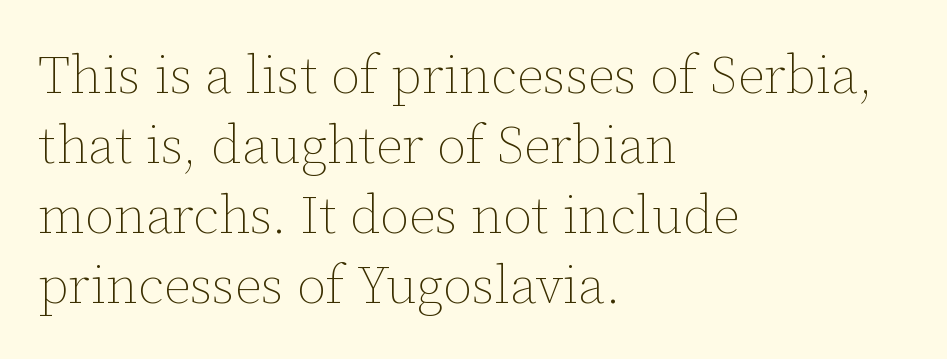
Q: Is the text bold? A: No.
Q: Is the text italic (slanted)? A: No, it is upright.
Q: Is the text underlined? A: No.
Q: How is the paragraph aligned? A: Left-aligned.
Q: Is the spacing between letters normal or unusually wide? A: Normal.
Q: Is the spacing between lines tight, normal or loose? A: Normal.
Q: Width (condensed, normal, or wide)? A: Normal.
Q: Stroke contrast? A: Low.
Q: x-height? A: Medium.
Q: Monospaced? A: No.
